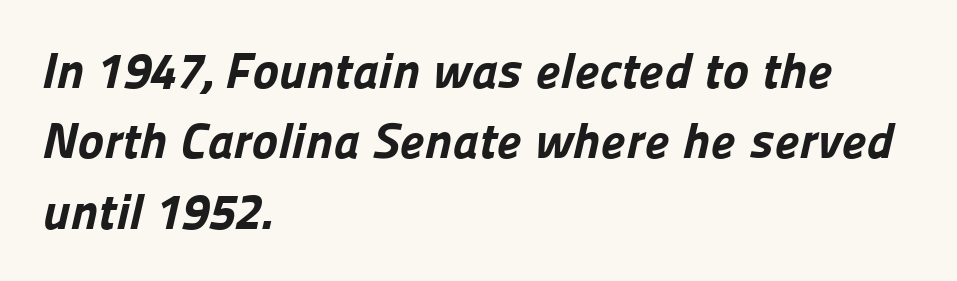
The baseline area is clear. Observe the ordinary spacing: letters are neighbours, not strangers. Stroke terminals: plain, sans-serif. The lines are quadded left. The passage shown stacks its lines at a standard gap.
